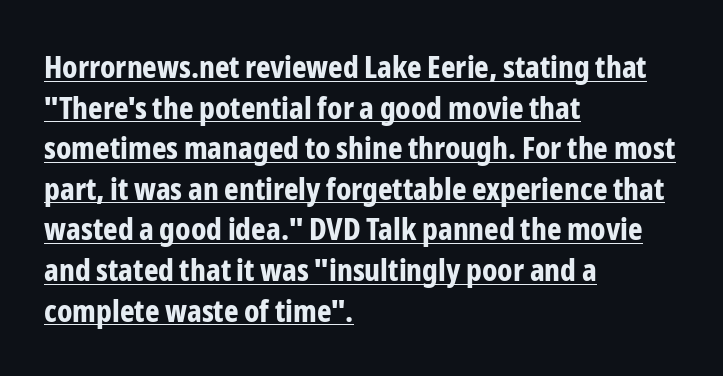
Q: Is the text bold? A: Yes.
Q: Is the text italic (slanted)? A: No, it is upright.
Q: Is the typeface a serif or a sans-serif typeface? A: Sans-serif.
Q: Is the text underlined? A: Yes.
Q: How is the paragraph aligned? A: Left-aligned.
Q: Is the spacing between letters normal or unusually wide? A: Normal.
Q: Is the spacing between lines tight, normal or loose? A: Normal.
Q: Width (condensed, normal, or wide)? A: Condensed.
Q: Stroke contrast? A: Low.
Q: x-height? A: Medium.
Q: Monospaced? A: No.
